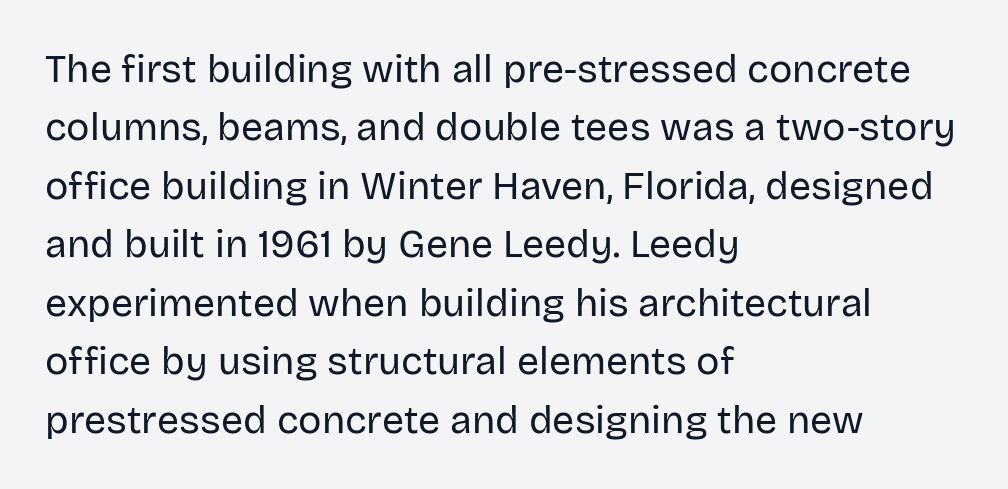
Q: Is the text bold? A: No.
Q: Is the text italic (slanted)? A: No, it is upright.
Q: Is the typeface a serif or a sans-serif typeface? A: Sans-serif.
Q: Is the text underlined? A: No.
Q: How is the paragraph aligned? A: Left-aligned.
Q: Is the spacing between letters normal or unusually wide? A: Normal.
Q: Is the spacing between lines tight, normal or loose? A: Normal.
Q: Width (condensed, normal, or wide)? A: Normal.
Q: Stroke contrast? A: Low.
Q: x-height? A: Large.
Q: Monospaced? A: No.
